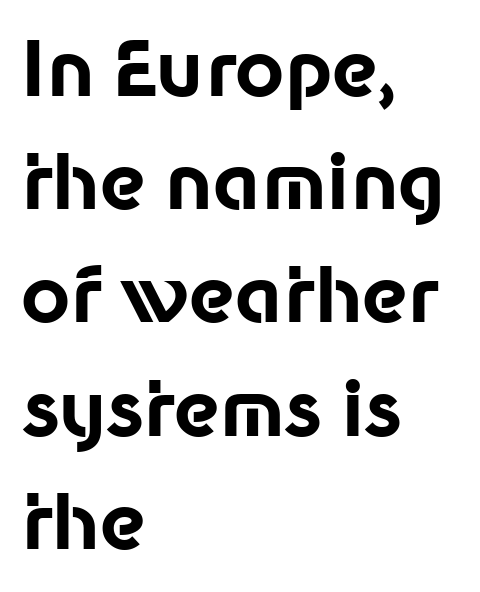
Q: Is the text bold? A: Yes.
Q: Is the text italic (slanted)? A: No, it is upright.
Q: Is the typeface a serif or a sans-serif typeface? A: Sans-serif.
Q: Is the text underlined? A: No.
Q: How is the paragraph aligned? A: Left-aligned.
Q: Is the spacing between letters normal or unusually wide? A: Normal.
Q: Is the spacing between lines tight, normal or loose? A: Normal.
Q: Width (condensed, normal, or wide)? A: Normal.
Q: Stroke contrast? A: Low.
Q: x-height? A: Medium.
Q: Monospaced? A: No.
